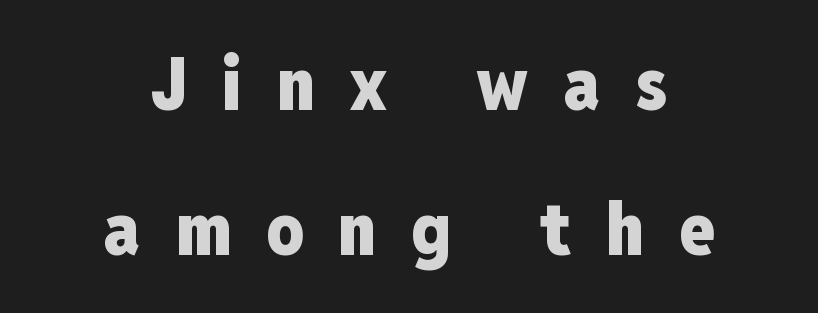
Q: Is the text bold? A: Yes.
Q: Is the text italic (slanted)? A: No, it is upright.
Q: Is the typeface a serif or a sans-serif typeface? A: Sans-serif.
Q: Is the text underlined? A: No.
Q: How is the paragraph aligned? A: Centered.
Q: Is the spacing between letters normal or unusually wide? A: Unusually wide.
Q: Is the spacing between lines tight, normal or loose? A: Loose.
Q: Width (condensed, normal, or wide)? A: Condensed.
Q: Stroke contrast? A: Low.
Q: x-height? A: Medium.
Q: Monospaced? A: No.
